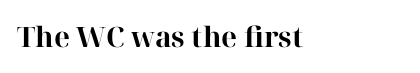
Decoration check: the copy has no underline. Typographically, this falls in the serif category. The rendering anchors every line to the left-hand side. Honestly, the letter spacing is just normal — you wouldn't notice it. Summary of weight: heavy, a full bold.
